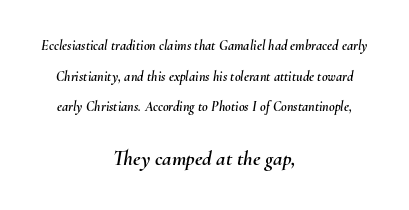
Horizontal alignment here is central, giving a formal, balanced look. Inter-character spacing is left at the font's built-in metrics. Two sizes are in play, and the larger belongs to the second block. Loosely led — the rows are spread out. Letters rest on an invisible, unmarked baseline. The whole block is typeset with a tilt.
